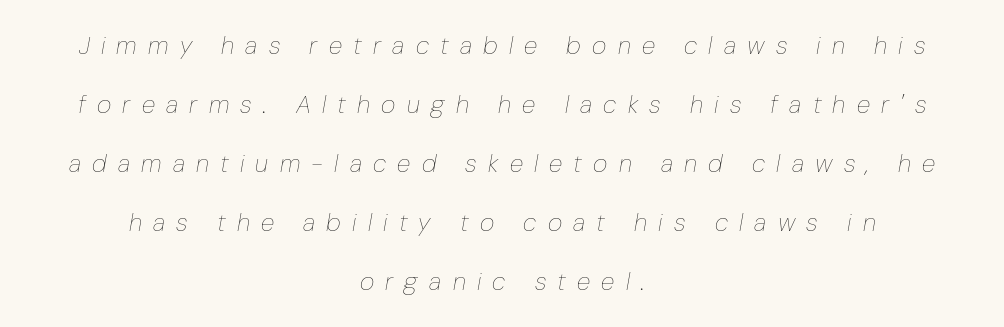
The image shows 25 px text type, italic (leaning right); set centered, loose line spacing (2.36x), unusually wide letter spacing (+0.45 em), not underlined.
